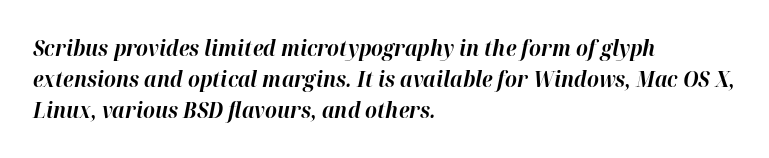
Left-aligned paragraph, ragged on the right. The line-height multiplier appears to be the usual default. There is no visible air inserted between adjacent glyphs. The passage shown leans; its letterforms are oblique. Thick stems and heavy bowls — unmistakably bold.
